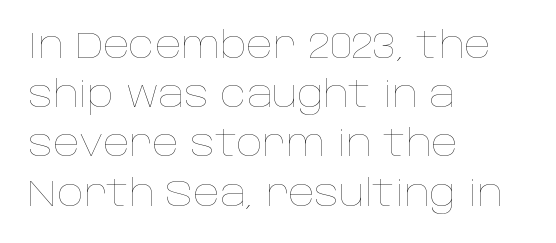
If you drew a line through each stem, it would be perfectly vertical. Stems here are at most as thick as an everyday book face. The text block is weighted toward the left margin, trailing off unevenly rightward. Whoever set this chose a conventional vertical rhythm. Honestly, there is no underline to notice here at all.
